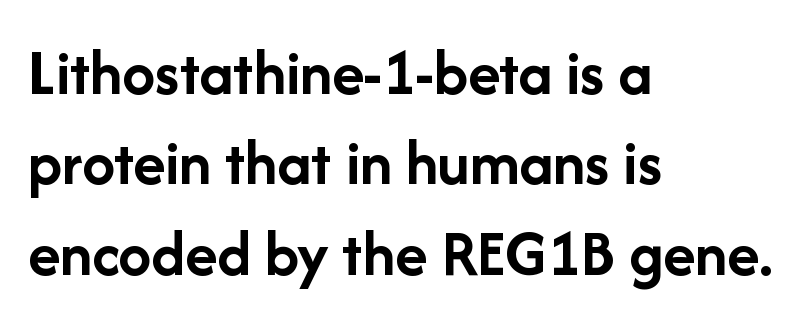
The image shows 66 px semibold sans-serif type, upright; set left-aligned, normal line spacing (1.37x), normal letter spacing, not underlined; low stroke contrast and a medium x-height.
